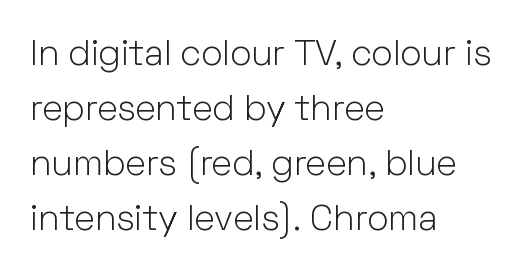
{"serif": "no", "italic": "no", "bold": "no", "weight": "light", "width": "normal", "stroke_contrast": "low", "x_height": "medium", "monospaced": "no", "underline": "no", "align": "left", "line_spacing": "normal", "line_spacing_ratio": 1.53, "letter_spacing": "normal", "letter_spacing_em": 0.0, "glyph_px": 36}
